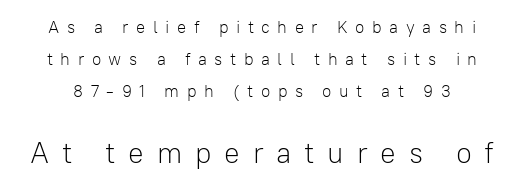
{"serif": "no", "italic": "no", "bold": "no", "weight": "light", "width": "normal", "stroke_contrast": "low", "x_height": "medium", "monospaced": "no", "underline": "no", "line_spacing_ratio": 1.88, "letter_spacing": "wide", "letter_spacing_em": 0.44, "larger_block": "second", "size_ratio": 1.71, "glyph_px": 29}
